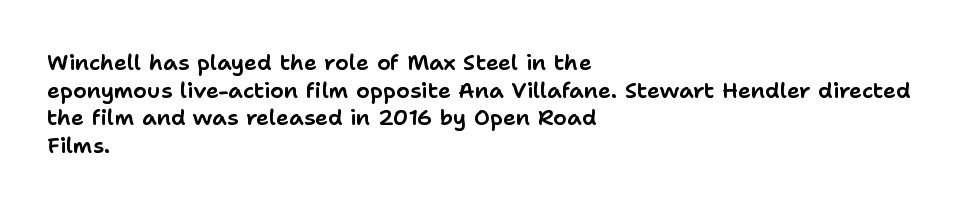
Q: Is the text italic (slanted)? A: No, it is upright.
Q: Is the text underlined? A: No.
Q: How is the paragraph aligned? A: Left-aligned.
Q: Is the spacing between letters normal or unusually wide? A: Normal.
Q: Is the spacing between lines tight, normal or loose? A: Normal.
